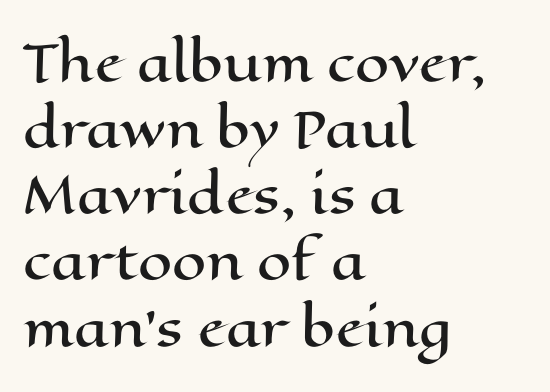
Q: Is the text italic (slanted)? A: No, it is upright.
Q: Is the text underlined? A: No.
Q: How is the paragraph aligned? A: Left-aligned.
Q: Is the spacing between letters normal or unusually wide? A: Normal.
Q: Is the spacing between lines tight, normal or loose? A: Normal.
Q: Width (condensed, normal, or wide)? A: Wide.
Q: Stroke contrast? A: High.
Q: x-height? A: Medium.
Q: Monospaced? A: No.
